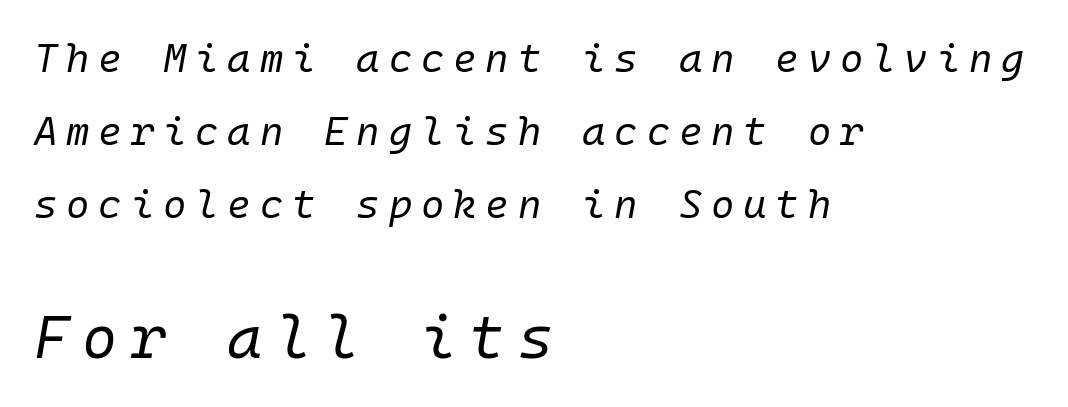
Q: Is the text bold? A: No.
Q: Is the text italic (slanted)? A: Yes, it leans right by about 10 degrees.
Q: Is the text underlined? A: No.
Q: How is the paragraph aligned? A: Left-aligned.
Q: Is the spacing between letters normal or unusually wide? A: Unusually wide.
Q: Which block of text is set in a larger size, the first (top) or the second (bottom)? A: The second (bottom) one.
Q: Width (condensed, normal, or wide)? A: Normal.
Q: Stroke contrast? A: Low.
Q: x-height? A: Medium.
Q: Monospaced? A: Yes.
